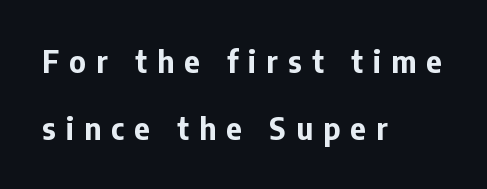
Q: Is the text bold? A: Yes.
Q: Is the text italic (slanted)? A: No, it is upright.
Q: Is the typeface a serif or a sans-serif typeface? A: Sans-serif.
Q: Is the text underlined? A: No.
Q: How is the paragraph aligned? A: Left-aligned.
Q: Is the spacing between letters normal or unusually wide? A: Unusually wide.
Q: Is the spacing between lines tight, normal or loose? A: Loose.
Q: Width (condensed, normal, or wide)? A: Normal.
Q: Stroke contrast? A: Low.
Q: x-height? A: Medium.
Q: Monospaced? A: No.
